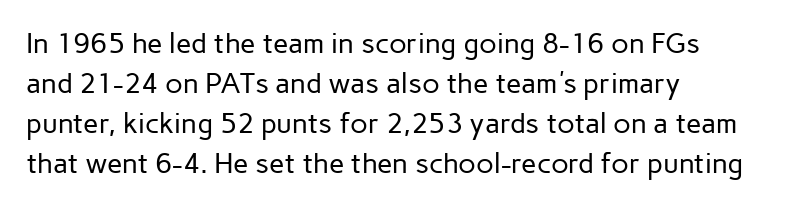
Q: Is the text bold? A: No.
Q: Is the text italic (slanted)? A: No, it is upright.
Q: Is the typeface a serif or a sans-serif typeface? A: Sans-serif.
Q: Is the text underlined? A: No.
Q: How is the paragraph aligned? A: Left-aligned.
Q: Is the spacing between letters normal or unusually wide? A: Normal.
Q: Is the spacing between lines tight, normal or loose? A: Normal.
Q: Width (condensed, normal, or wide)? A: Normal.
Q: Stroke contrast? A: Low.
Q: x-height? A: Medium.
Q: Monospaced? A: No.
